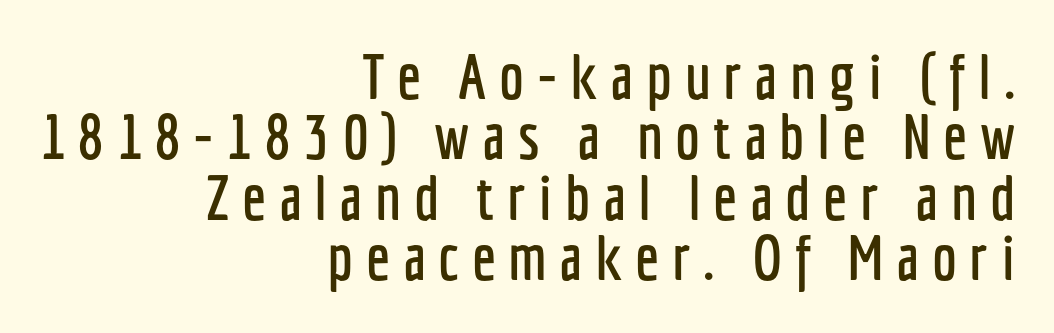
Lines of text with bare space underneath. The designer went with a sans here, leaving each stem footless. Alignment: flush right. This is the regular roman posture of the typeface.
